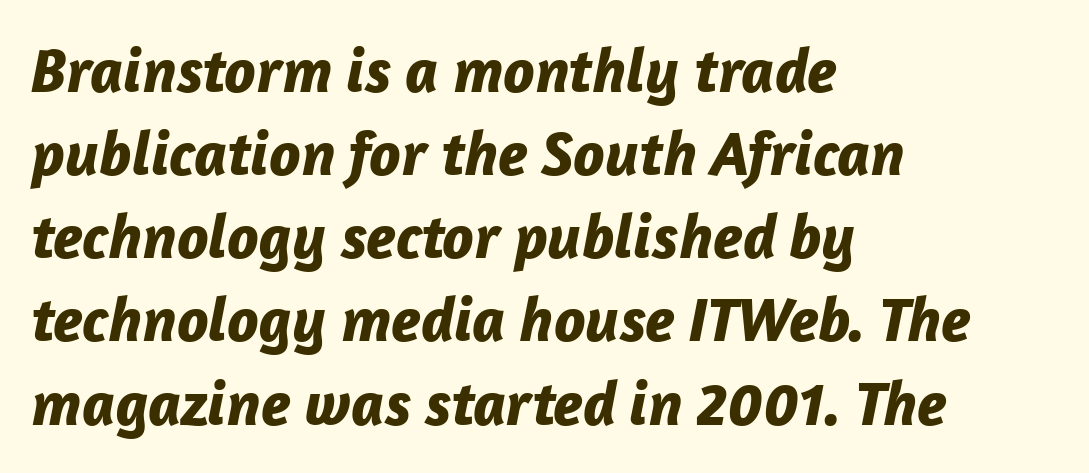
When letters slant like this, we call the style italic. Each line starts at the same left margin while the right side varies. Here the designer chose a conventional face with non-uniform glyph widths. Stroke thickness is high; the sample reads as a true bold.
